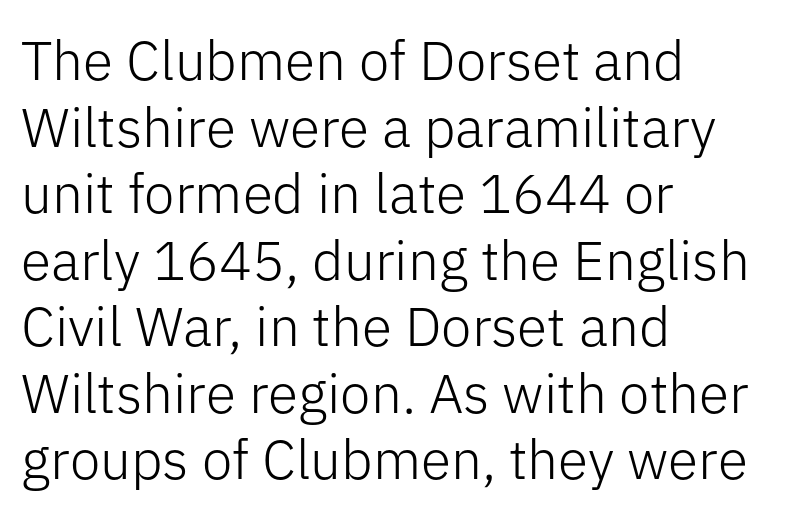
The image shows 55 px light sans-serif type, upright; set left-aligned, line spacing 1.21x, normal letter spacing, not underlined; low stroke contrast and a medium x-height.
